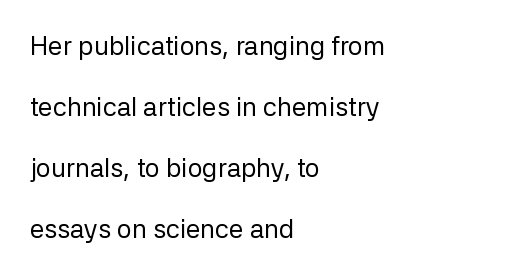
Q: Is the text bold? A: No.
Q: Is the text italic (slanted)? A: No, it is upright.
Q: Is the text underlined? A: No.
Q: How is the paragraph aligned? A: Left-aligned.
Q: Is the spacing between letters normal or unusually wide? A: Normal.
Q: Is the spacing between lines tight, normal or loose? A: Loose.
